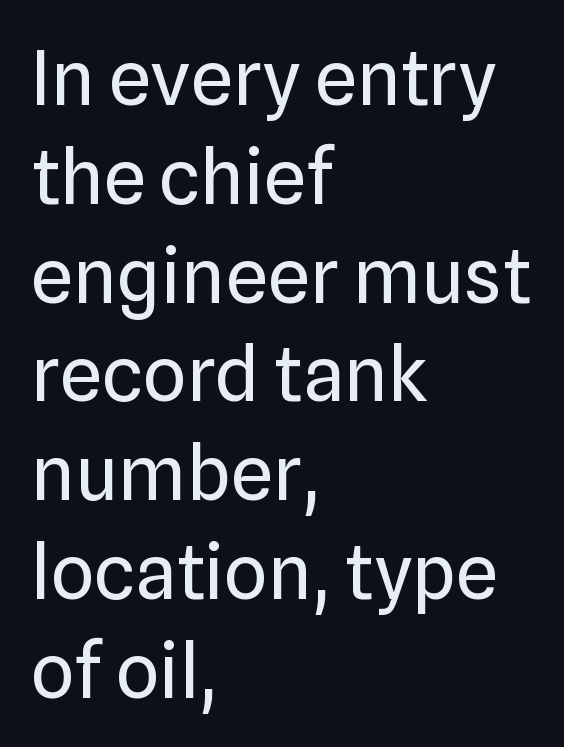
Q: Is the text bold? A: No.
Q: Is the text italic (slanted)? A: No, it is upright.
Q: Is the typeface a serif or a sans-serif typeface? A: Sans-serif.
Q: Is the text underlined? A: No.
Q: How is the paragraph aligned? A: Left-aligned.
Q: Is the spacing between letters normal or unusually wide? A: Normal.
Q: Is the spacing between lines tight, normal or loose? A: Normal.
Q: Width (condensed, normal, or wide)? A: Normal.
Q: Stroke contrast? A: Low.
Q: x-height? A: Medium.
Q: Monospaced? A: No.
